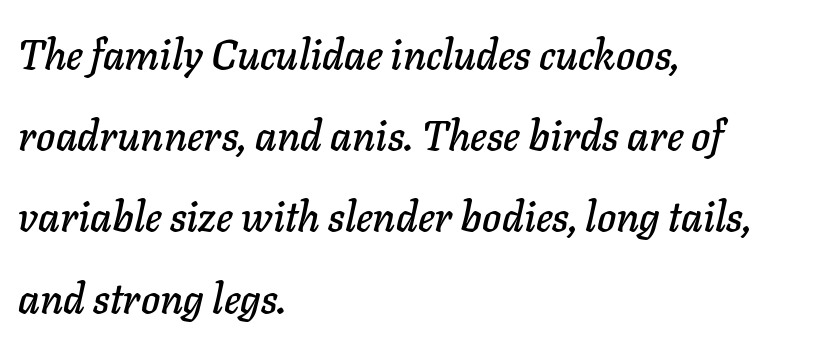
{"italic": "yes", "lean": "right", "slant_degrees": 11, "width": "normal", "stroke_contrast": "low", "x_height": "medium", "monospaced": "no", "underline": "no", "align": "left", "line_spacing": "loose", "line_spacing_ratio": 1.98, "letter_spacing": "normal", "letter_spacing_em": 0.0, "glyph_px": 41}
